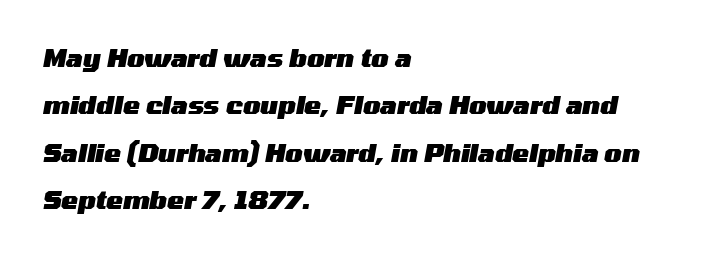
{"italic": "yes", "lean": "right", "slant_degrees": 10, "bold": "yes", "underline": "no", "align": "left", "line_spacing": "loose", "line_spacing_ratio": 1.9, "letter_spacing": "normal", "letter_spacing_em": 0.0, "glyph_px": 25}
